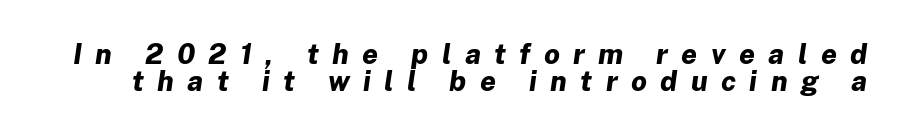
{"italic": "yes", "lean": "right", "slant_degrees": 8, "bold": "yes", "weight": "bold", "width": "normal", "stroke_contrast": "low", "x_height": "medium", "monospaced": "no", "underline": "no", "line_spacing": "tight", "line_spacing_ratio": 0.96, "letter_spacing": "wide", "letter_spacing_em": 0.48, "glyph_px": 28}
